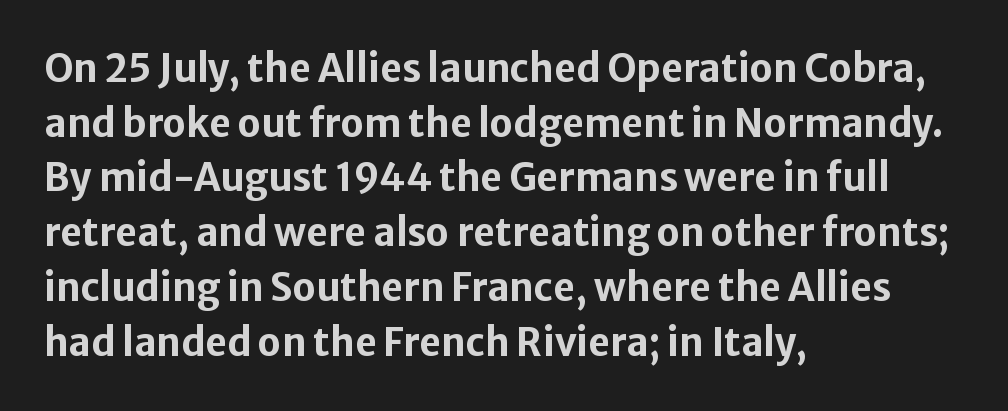
The image shows 38 px bold sans-serif type, upright; set left-aligned, normal line spacing (1.44x), normal letter spacing, not underlined; low stroke contrast and a medium x-height.
